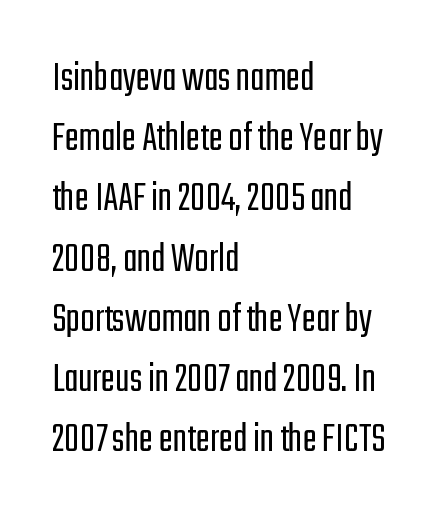
{"serif": "no", "italic": "no", "bold": "no", "weight": "light", "width": "condensed", "stroke_contrast": "low", "x_height": "medium", "monospaced": "no", "underline": "no", "align": "left", "line_spacing": "normal", "line_spacing_ratio": 1.4, "letter_spacing": "normal", "letter_spacing_em": 0.0, "glyph_px": 43}
